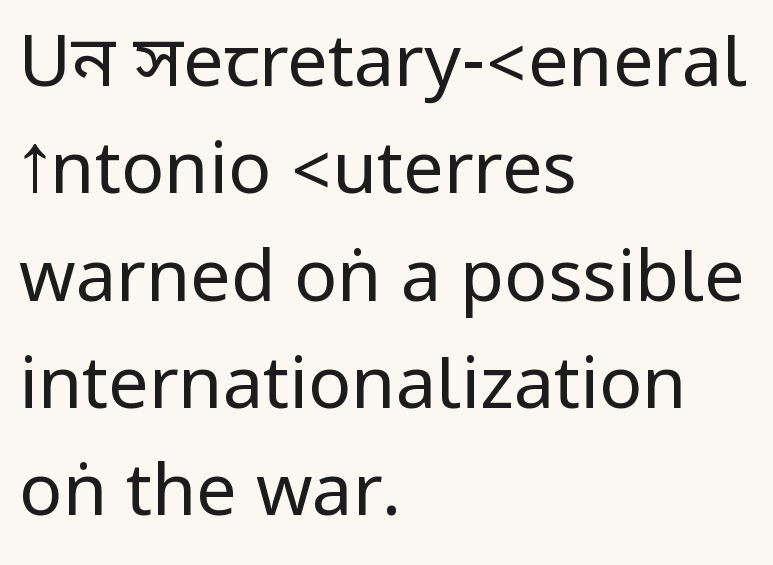
The image shows 72 px regular-weight, condensed sans-serif type, upright; set left-aligned, normal line spacing (1.49x), normal letter spacing, not underlined; low stroke contrast.
